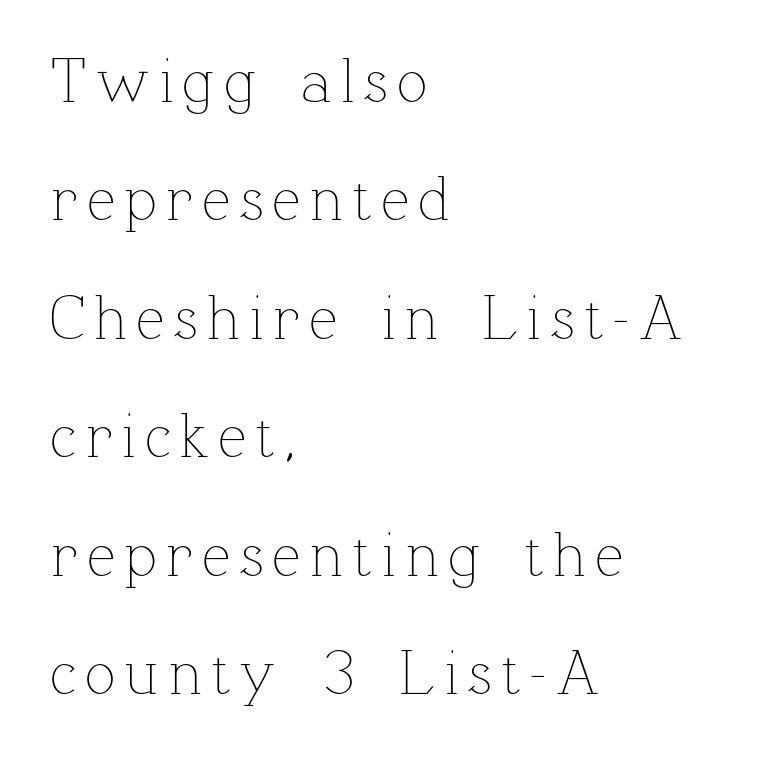
Q: Is the text bold? A: No.
Q: Is the text italic (slanted)? A: No, it is upright.
Q: Is the text underlined? A: No.
Q: How is the paragraph aligned? A: Left-aligned.
Q: Width (condensed, normal, or wide)? A: Normal.
Q: Stroke contrast? A: Low.
Q: x-height? A: Medium.
Q: Monospaced? A: No.
